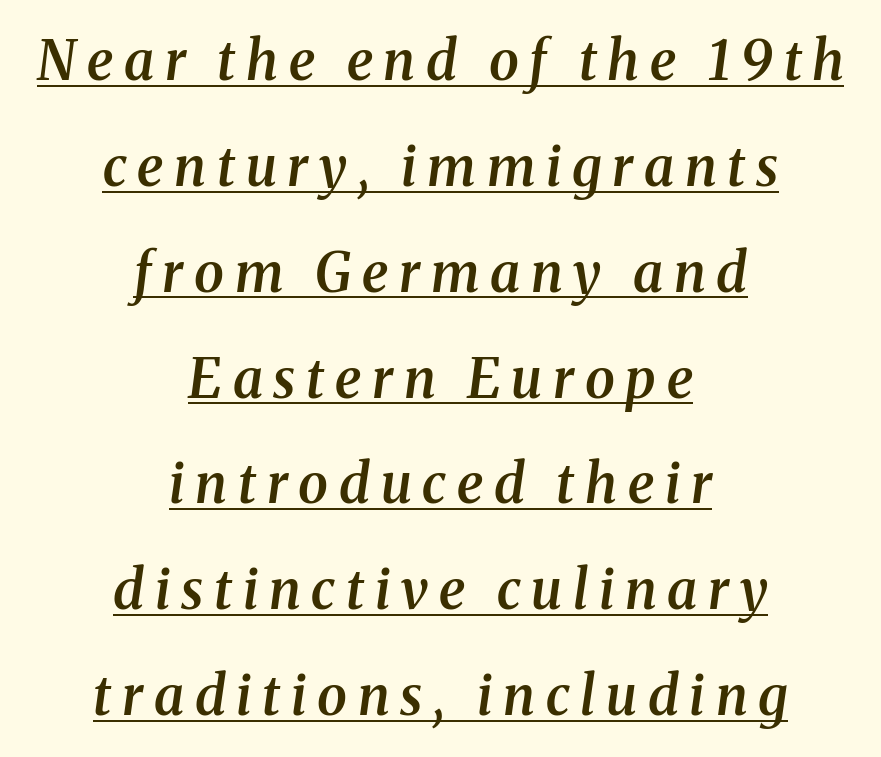
The image shows 54 px semibold serif type, italic (leaning right); set centered, loose line spacing (1.96x), unusually wide letter spacing (+0.2 em), underlined; medium stroke contrast and a medium x-height.
